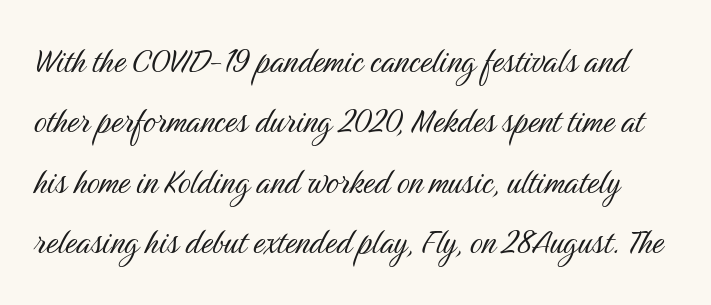
The strokes carry an ordinary text weight at most. Classification — sans serif. There is no visible air inserted between adjacent glyphs. The gap between lines stays unmarked. Think of a printed novel: that variable character pitch is what you see here.
